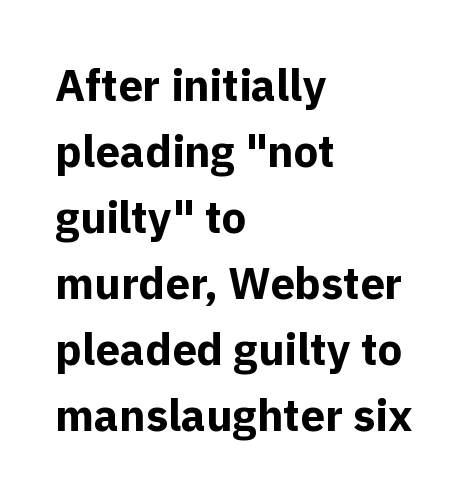
A roman cut, with each character standing at attention. Anything drawn beneath the words? Only blank space. Students, observe: this is what conventionally led text looks like. The face used here is proportionally spaced, like ordinary book or web type. Serifs: no, the terminals of the letterforms are clean.
